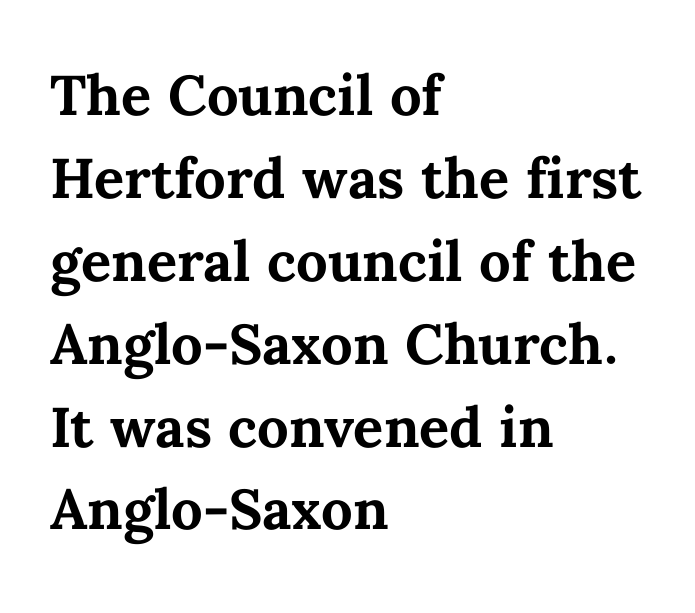
The image shows 56 px bold type, upright; set left-aligned, normal line spacing (1.48x), normal letter spacing, not underlined; medium stroke contrast and a medium x-height.
